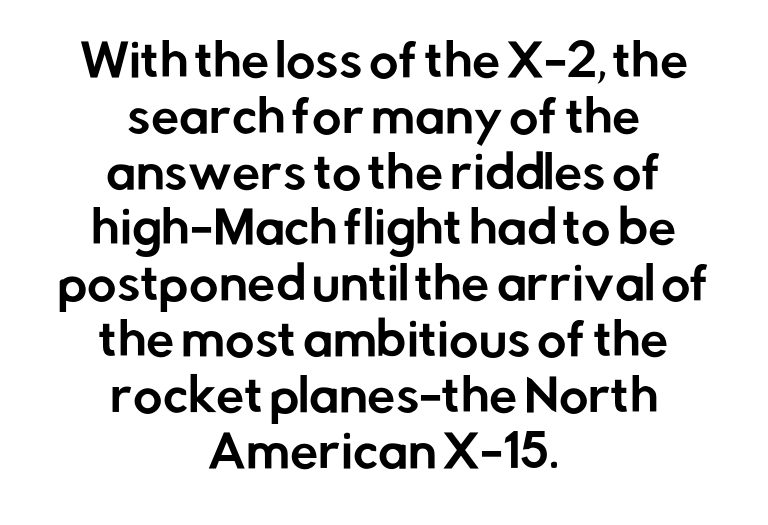
Q: Is the text italic (slanted)? A: No, it is upright.
Q: Is the typeface a serif or a sans-serif typeface? A: Sans-serif.
Q: Is the text underlined? A: No.
Q: How is the paragraph aligned? A: Centered.
Q: Is the spacing between letters normal or unusually wide? A: Normal.
Q: Width (condensed, normal, or wide)? A: Normal.
Q: Stroke contrast? A: Low.
Q: x-height? A: Medium.
Q: Monospaced? A: No.
